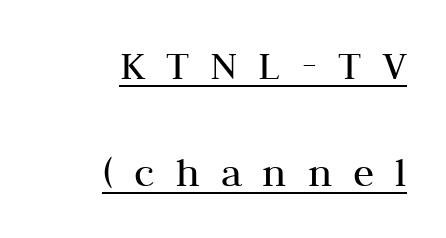
Q: Is the text bold? A: No.
Q: Is the text italic (slanted)? A: No, it is upright.
Q: Is the typeface a serif or a sans-serif typeface? A: Serif.
Q: Is the text underlined? A: Yes.
Q: How is the paragraph aligned? A: Right-aligned.
Q: Is the spacing between letters normal or unusually wide? A: Unusually wide.
Q: Is the spacing between lines tight, normal or loose? A: Loose.
Q: Width (condensed, normal, or wide)? A: Normal.
Q: Stroke contrast? A: Medium.
Q: x-height? A: Medium.
Q: Monospaced? A: No.
